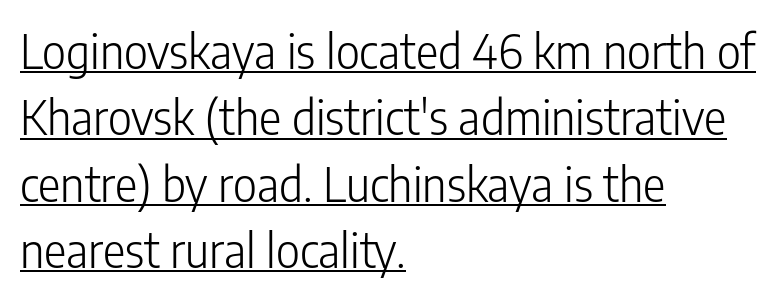
{"serif": "no", "italic": "no", "bold": "no", "weight": "light", "width": "condensed", "stroke_contrast": "low", "x_height": "medium", "monospaced": "no", "underline": "yes", "align": "left", "line_spacing": "normal", "line_spacing_ratio": 1.41, "letter_spacing": "normal", "letter_spacing_em": 0.0, "glyph_px": 47}
